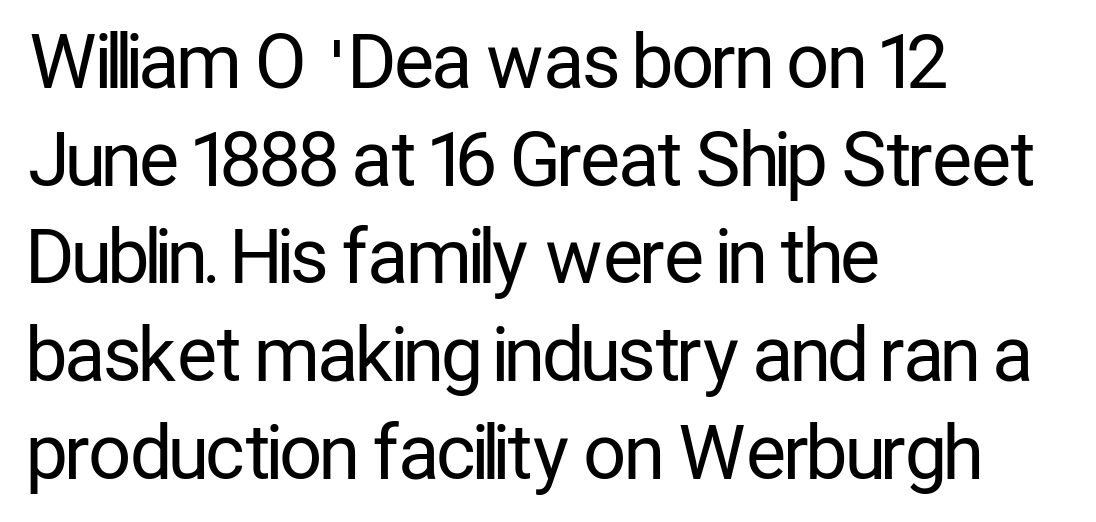
Each line starts at the same left margin while the right side varies. Students, note that the glyphs here touch the page at normal intervals. Do the letters lean? They stand straight. Baseline-to-baseline distance is the conventional proportion of letter height. Just letters on the line, the space beneath them empty.
